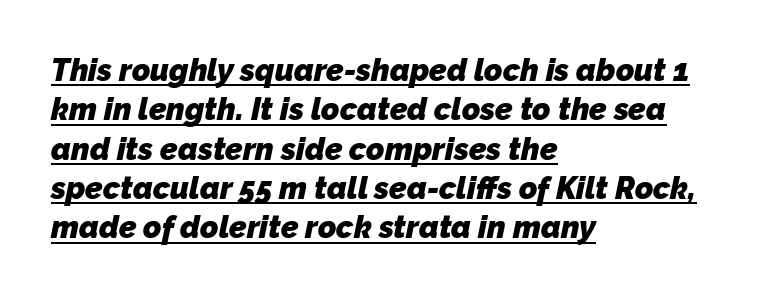
The image shows 31 px heavy sans-serif type; set left-aligned, normal line spacing (1.27x), normal letter spacing, underlined; low stroke contrast and a medium x-height.
